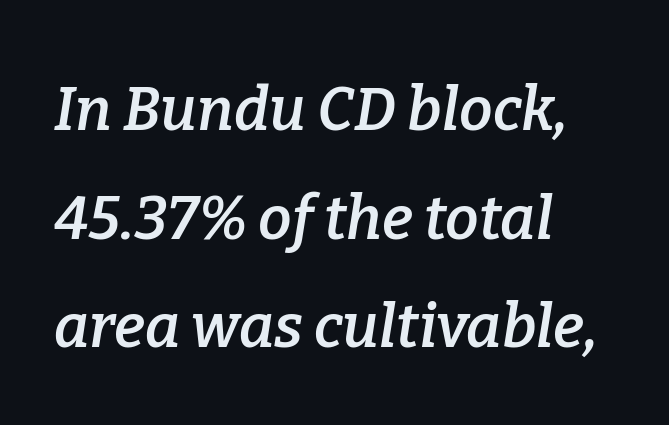
How are the letters spaced? Ordinarily, with no added tracking. Descenders are the only things crossing below the line. Each letter keeps its own natural width here, so spacing adapts to shape. Every row of glyphs begins at an identical x-position on the left. The typeface chosen for these lines features serifs.
